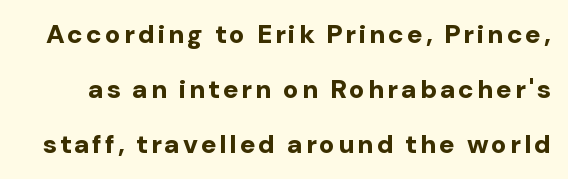
Q: Is the text bold? A: Yes.
Q: Is the text italic (slanted)? A: No, it is upright.
Q: Is the text underlined? A: No.
Q: Is the spacing between lines tight, normal or loose? A: Loose.
